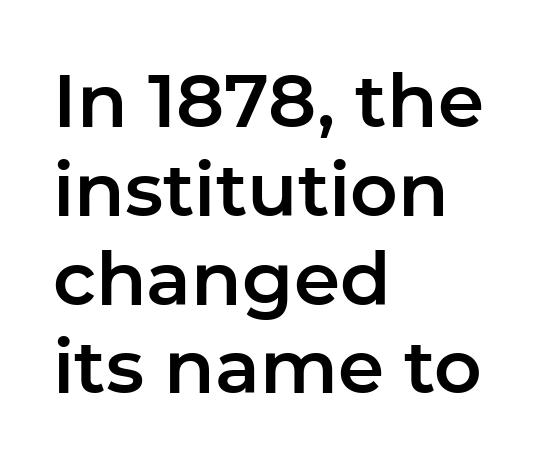
{"serif": "no", "italic": "no", "width": "normal", "stroke_contrast": "low", "x_height": "medium", "monospaced": "no", "underline": "no", "align": "left", "line_spacing_ratio": 1.2, "letter_spacing": "normal", "letter_spacing_em": 0.0, "glyph_px": 74}
